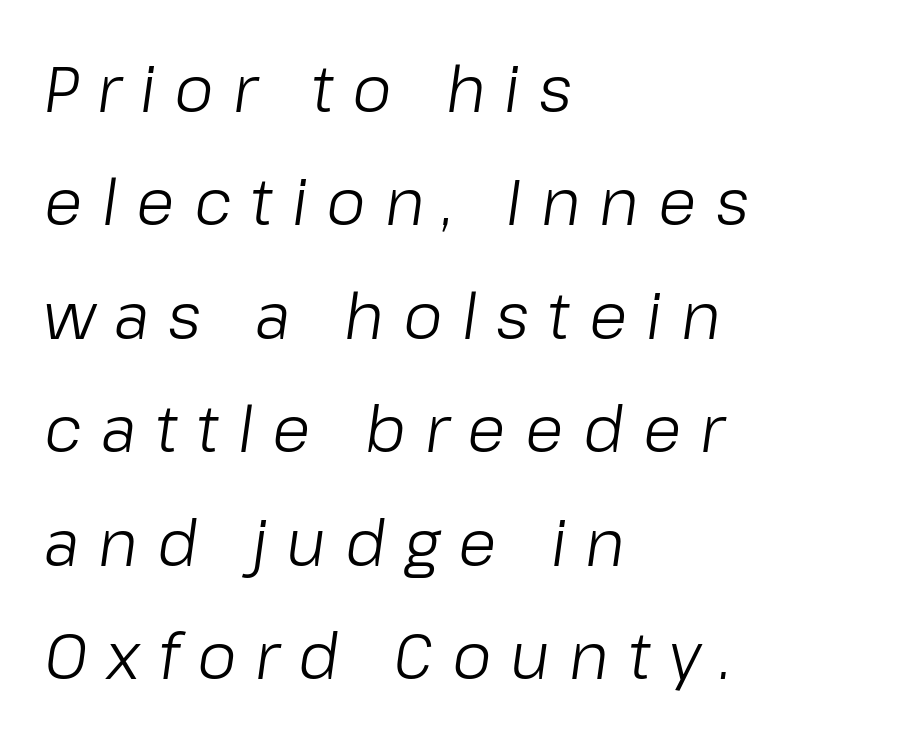
The image shows 63 px light type, italic (leaning right); set left-aligned, line spacing 1.8x, unusually wide letter spacing (+0.3 em), not underlined; low stroke contrast and a medium x-height.
